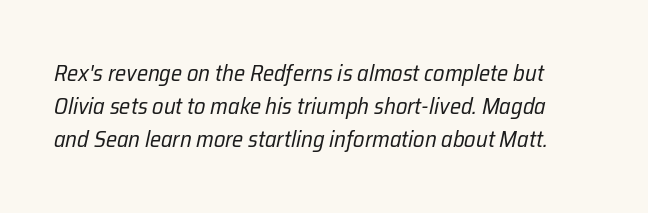
The image shows 23 px text type, italic (leaning right); set normal line spacing (1.44x), normal letter spacing, not underlined.
